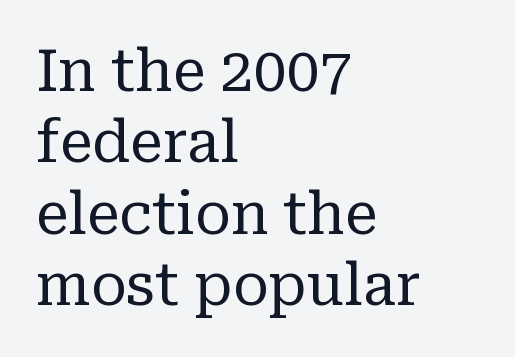
Q: Is the text bold? A: No.
Q: Is the text italic (slanted)? A: No, it is upright.
Q: Is the typeface a serif or a sans-serif typeface? A: Serif.
Q: Is the text underlined? A: No.
Q: How is the paragraph aligned? A: Left-aligned.
Q: Is the spacing between letters normal or unusually wide? A: Normal.
Q: Width (condensed, normal, or wide)? A: Normal.
Q: Stroke contrast? A: Low.
Q: x-height? A: Medium.
Q: Monospaced? A: No.
